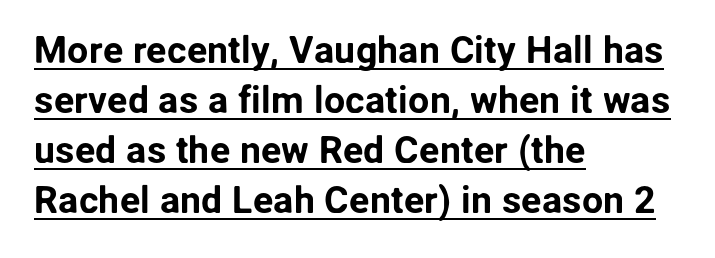
The typesetter chose a ragged-right arrangement here. To sum up the face: it is a sans, with no serifs. These lines are rendered in a variable-pitch font. Nope, not italic — everything's standing straight.
